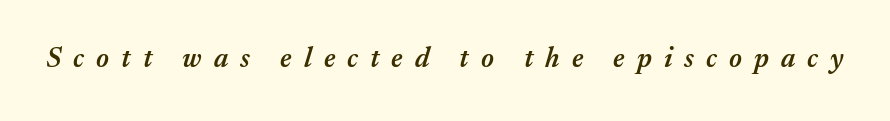
Q: Is the text bold? A: Semi-bold.
Q: Is the text italic (slanted)? A: Yes, it leans right by about 17 degrees.
Q: Is the text underlined? A: No.
Q: Is the spacing between letters normal or unusually wide? A: Unusually wide.
Q: Width (condensed, normal, or wide)? A: Normal.
Q: Stroke contrast? A: Medium.
Q: x-height? A: Medium.
Q: Monospaced? A: No.
